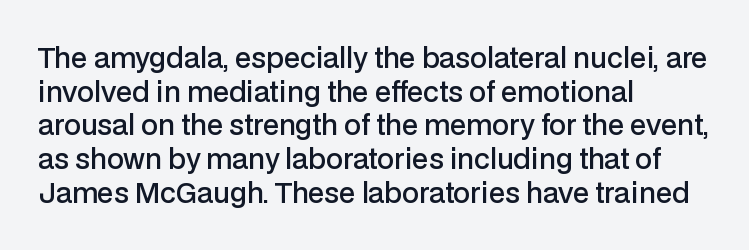
{"italic": "no", "bold": "semi", "underline": "no", "align": "left", "line_spacing": "normal", "line_spacing_ratio": 1.25, "letter_spacing": "normal", "letter_spacing_em": 0.0, "glyph_px": 27}
